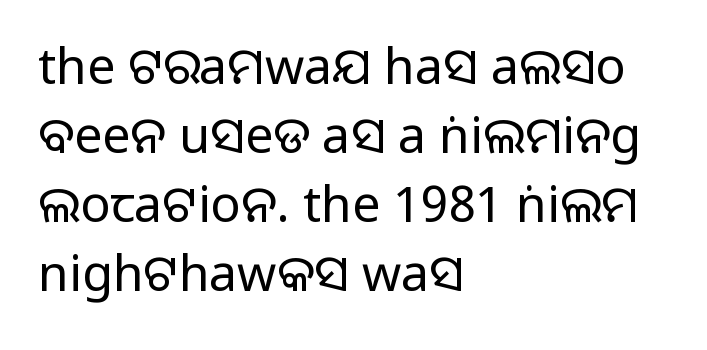
Rows of type keep a routine distance in the vertical direction. The letters stand upright; this is a roman face. Anything drawn beneath the words? Only blank space. Is this a fixed-width face? No — the glyphs have proportional, varying widths.
